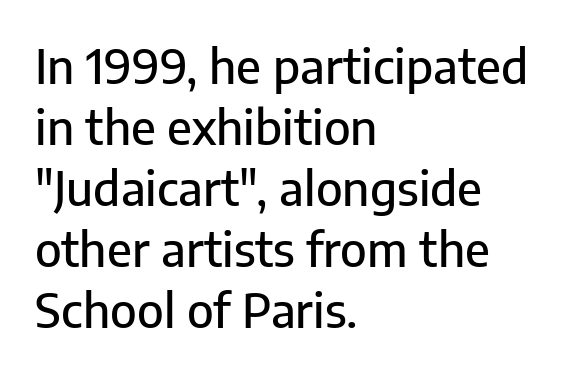
The image shows 47 px sans-serif type, upright; set left-aligned, normal line spacing (1.3x), normal letter spacing, not underlined; low stroke contrast and a medium x-height.
